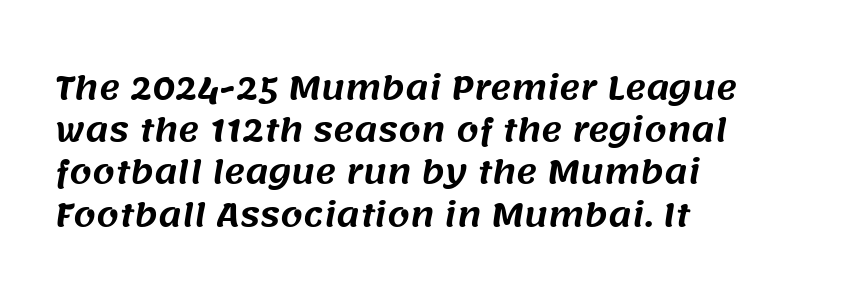
The image shows 32 px sans-serif type; set left-aligned, normal line spacing (1.32x), normal letter spacing, not underlined; medium stroke contrast and a large x-height.
